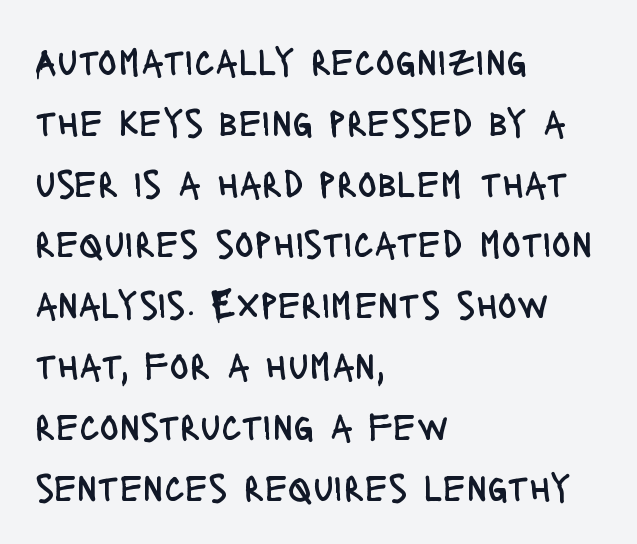
Words appear dense and cohesive because spacing is normal. Is there much room between lines? A standard amount, neither cramped nor airy. Left-aligned paragraph, ragged on the right. Every stem runs plumb, perpendicular to the baseline. These lines are rendered in a variable-pitch font.
